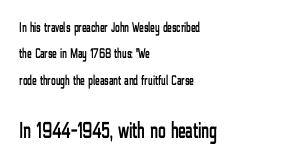
Size contrast runs from small at the top to large at the bottom. The letters sit at their default tracking, neither squeezed nor spread. A clean baseline with only descenders dipping below it. Nope, not italic — everything's standing straight.
